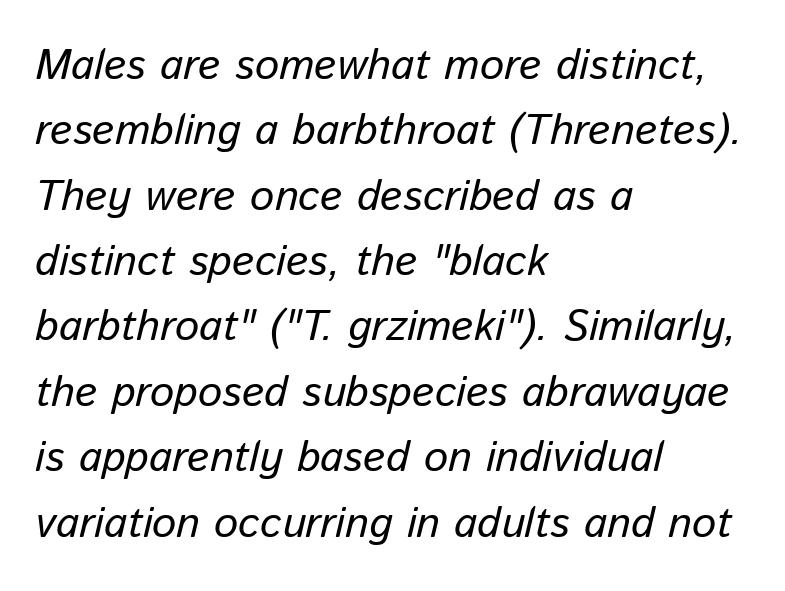
In CSS terms this would be text-align: left. Looks like regular typesetting: each glyph gets only the width it needs. Observe the lean: these are italic letterforms. Line spacing here is normal. A typesetter would call this zero additional tracking.
